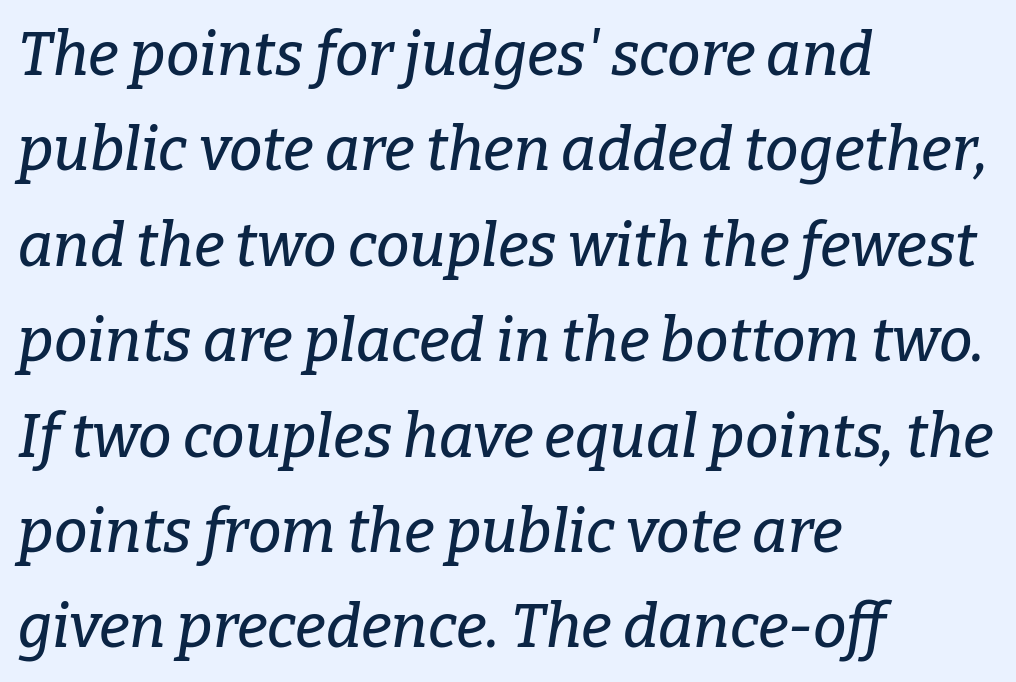
{"serif": "yes", "italic": "yes", "lean": "right", "slant_degrees": 9, "width": "normal", "stroke_contrast": "low", "x_height": "medium", "monospaced": "no", "underline": "no", "align": "left", "line_spacing": "normal", "line_spacing_ratio": 1.59, "letter_spacing": "normal", "letter_spacing_em": 0.0, "glyph_px": 60}
